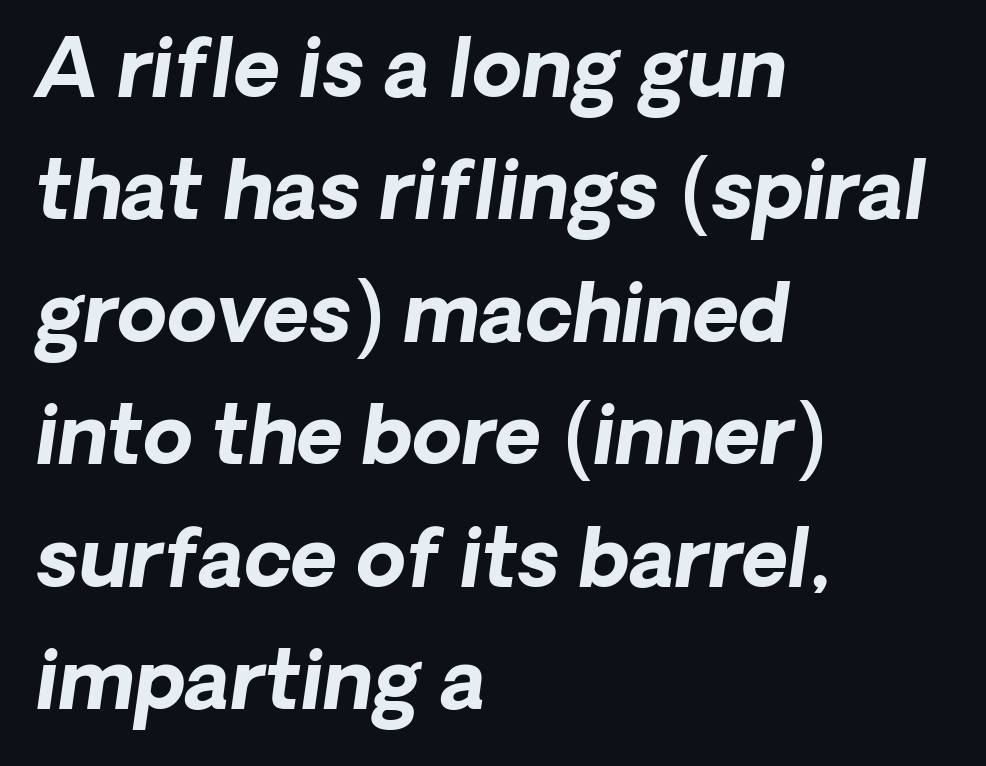
The image shows 80 px bold sans-serif type; set left-aligned, normal line spacing (1.53x), normal letter spacing, not underlined; low stroke contrast and a medium x-height.
